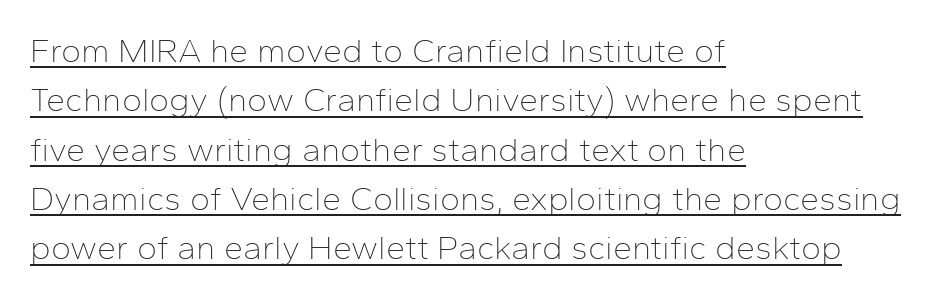
The image shows 34 px thin sans-serif type, upright; set left-aligned, normal line spacing (1.45x), normal letter spacing, underlined; low stroke contrast and a medium x-height.
